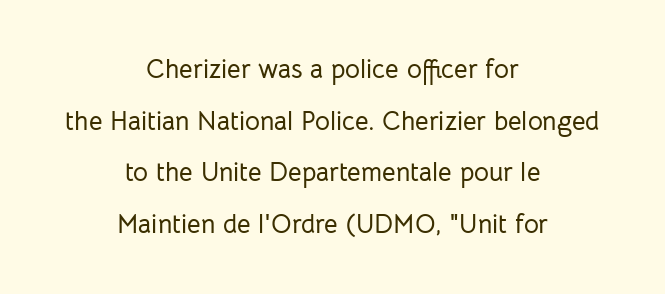
Interline gaps are noticeably wide in this sample. Every row of glyphs is offset so its center matches the block's center. Lines of text with bare space underneath. You can tell it's not italic because the verticals are truly vertical.
